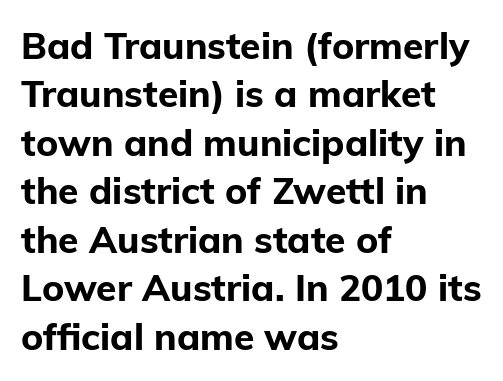
Q: Is the text bold? A: Yes.
Q: Is the text italic (slanted)? A: No, it is upright.
Q: Is the typeface a serif or a sans-serif typeface? A: Sans-serif.
Q: Is the text underlined? A: No.
Q: How is the paragraph aligned? A: Left-aligned.
Q: Is the spacing between letters normal or unusually wide? A: Normal.
Q: Is the spacing between lines tight, normal or loose? A: Normal.
Q: Width (condensed, normal, or wide)? A: Normal.
Q: Stroke contrast? A: Low.
Q: x-height? A: Medium.
Q: Monospaced? A: No.
